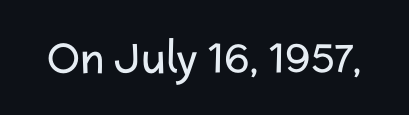
No italicization has been applied; the sample stays upright. The space directly below the letters is spotless. There is no visible air inserted between adjacent glyphs. Is this a heavy cut? Hardly; it is regular or lighter.
